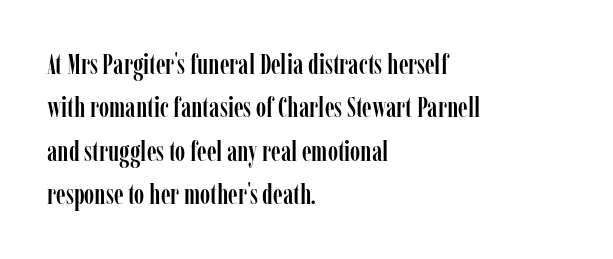
Each letter keeps its own natural width here, so spacing adapts to shape. Unlike a clean sans, this face finishes its strokes with serifs. The axis of the letterforms is exactly vertical. Honestly, the row spacing looks completely unremarkable. Type without underlining.
